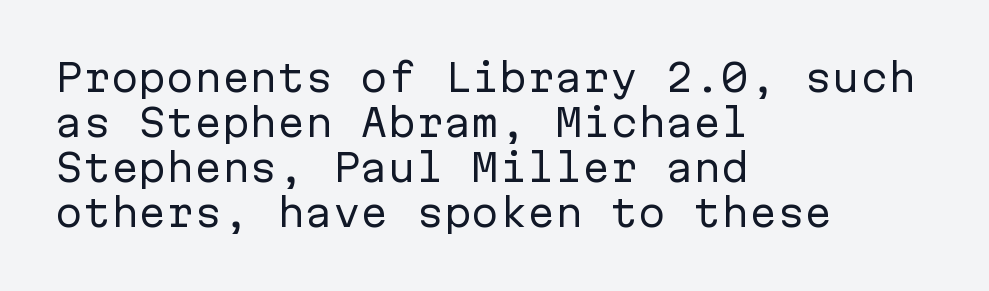
The image shows 37 px regular-weight sans-serif type, upright, monospaced; set left-aligned, line spacing 1.22x, normal letter spacing, not underlined; low stroke contrast and a medium x-height.
